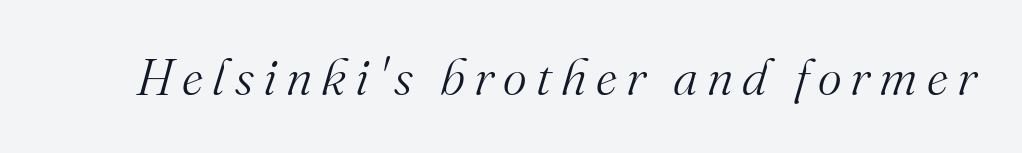
The image shows 51 px light serif type, italic (leaning right); set not underlined; medium stroke contrast and a small x-height.
